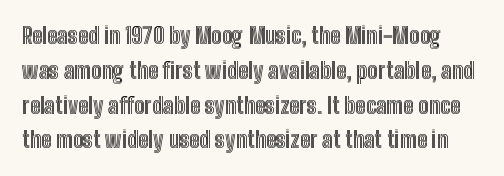
Q: Is the text italic (slanted)? A: No, it is upright.
Q: Is the text underlined? A: No.
Q: Is the spacing between letters normal or unusually wide? A: Normal.
Q: Is the spacing between lines tight, normal or loose? A: Normal.
